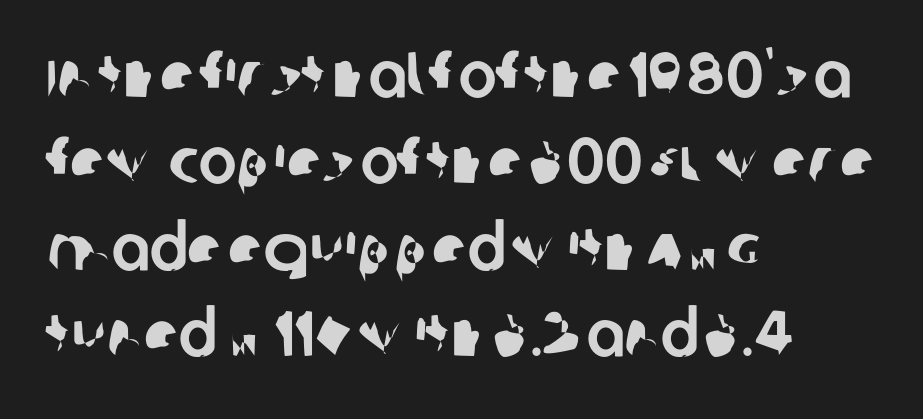
{"serif": "no", "width": "normal", "stroke_contrast": "low", "x_height": "large", "monospaced": "no", "underline": "no", "align": "left", "line_spacing": "normal", "line_spacing_ratio": 1.35, "letter_spacing": "normal", "letter_spacing_em": 0.0, "glyph_px": 64}
